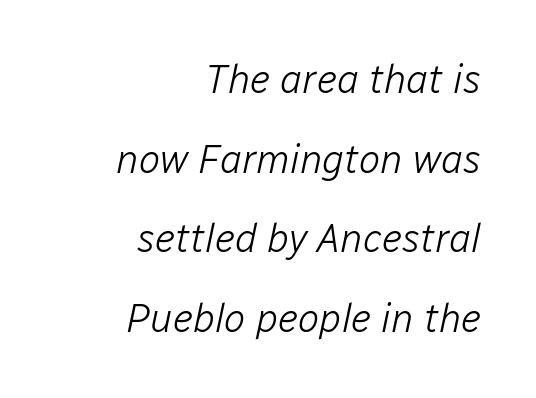
The image shows 40 px light type, italic (leaning right); set right-aligned, loose line spacing (1.99x), normal letter spacing, not underlined; low stroke contrast and a medium x-height.
